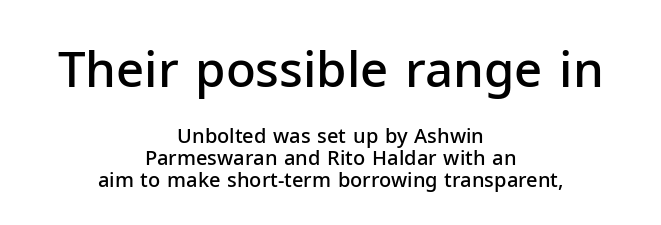
The lines in this sample share a center point and differ in where they start and stop. Think of a printed novel: that variable character pitch is what you see here. The font is running at a semibold setting, under full bold. Baseline-to-baseline distance is barely more than the letter height. The lettering stays uniformly vertical, giving the passage a roman look.
